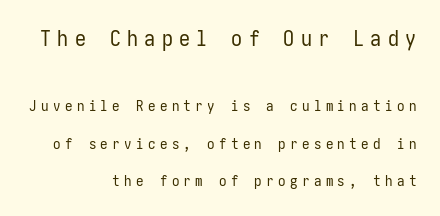
Q: Is the text bold? A: No.
Q: Is the text italic (slanted)? A: No, it is upright.
Q: Is the text underlined? A: No.
Q: How is the paragraph aligned? A: Right-aligned.
Q: Is the spacing between letters normal or unusually wide? A: Unusually wide.
Q: Is the spacing between lines tight, normal or loose? A: Loose.
Q: Which block of text is set in a larger size, the first (top) or the second (bottom)? A: The first (top) one.
